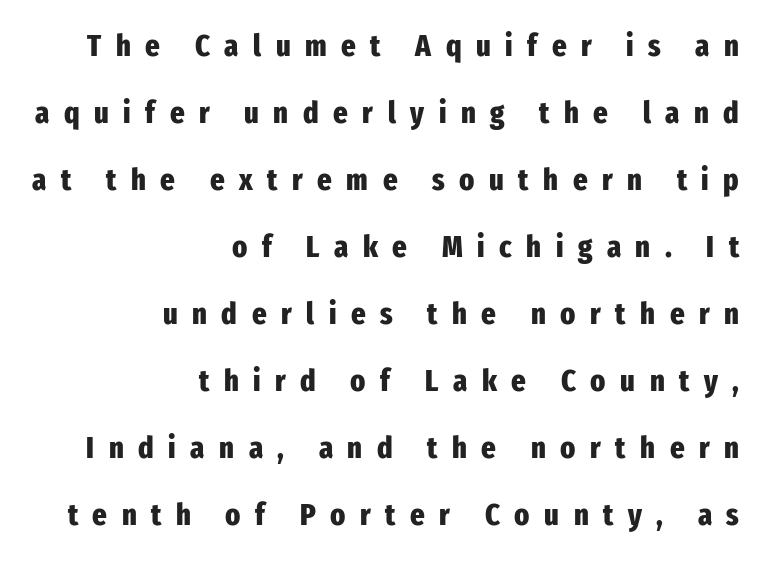
{"serif": "no", "italic": "no", "bold": "yes", "weight": "heavy", "width": "condensed", "stroke_contrast": "low", "x_height": "medium", "monospaced": "no", "underline": "no", "align": "right", "line_spacing": "loose", "line_spacing_ratio": 2.16, "letter_spacing": "wide", "letter_spacing_em": 0.47, "glyph_px": 31}
